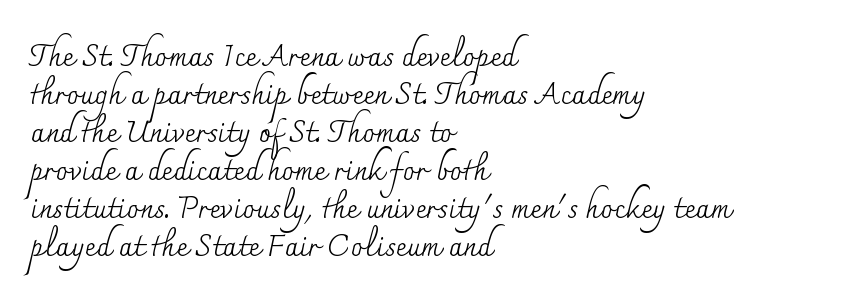
The image shows 30 px regular-weight serif type; set left-aligned, normal line spacing (1.27x), normal letter spacing, not underlined; medium stroke contrast and a small x-height.
